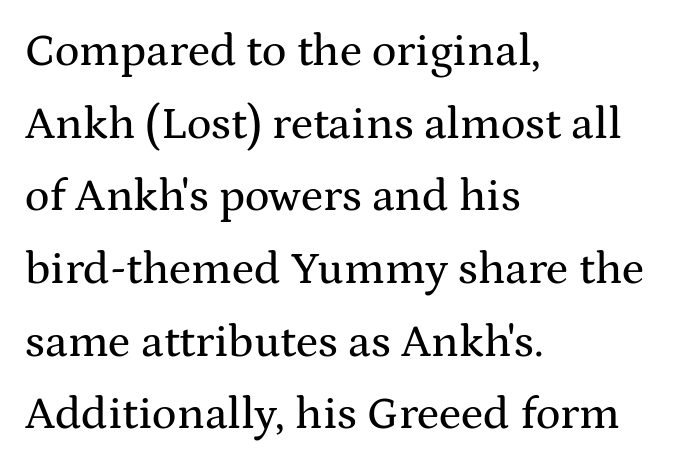
{"serif": "yes", "italic": "no", "width": "wide", "stroke_contrast": "medium", "x_height": "medium", "monospaced": "no", "underline": "no", "align": "left", "line_spacing": "normal", "line_spacing_ratio": 1.58, "letter_spacing": "normal", "letter_spacing_em": 0.0, "glyph_px": 46}
